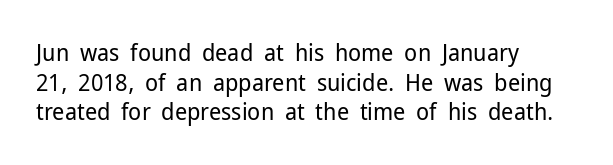
Words appear dense and cohesive because spacing is normal. Stem width sits at or under what a default text font uses. Honestly, there is no underline to notice here at all. The lettering stays uniformly vertical, giving the passage a roman look.
